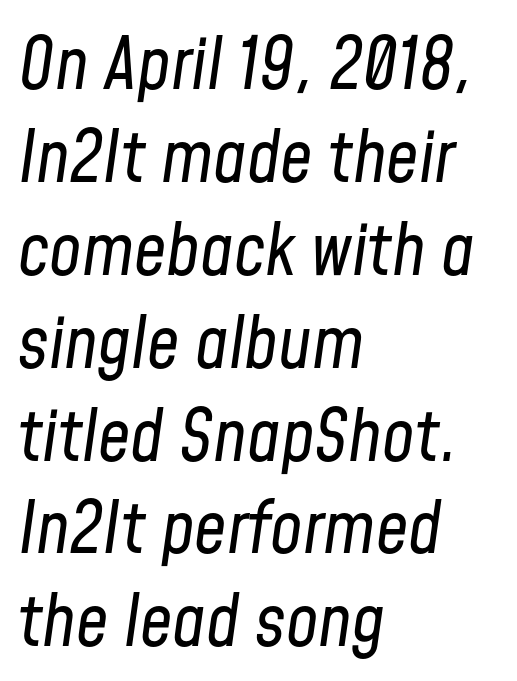
Q: Is the text bold? A: No.
Q: Is the text italic (slanted)? A: Yes, it leans right by about 8 degrees.
Q: Is the text underlined? A: No.
Q: How is the paragraph aligned? A: Left-aligned.
Q: Is the spacing between letters normal or unusually wide? A: Normal.
Q: Is the spacing between lines tight, normal or loose? A: Normal.
Q: Width (condensed, normal, or wide)? A: Condensed.
Q: Stroke contrast? A: Low.
Q: x-height? A: Medium.
Q: Monospaced? A: No.
